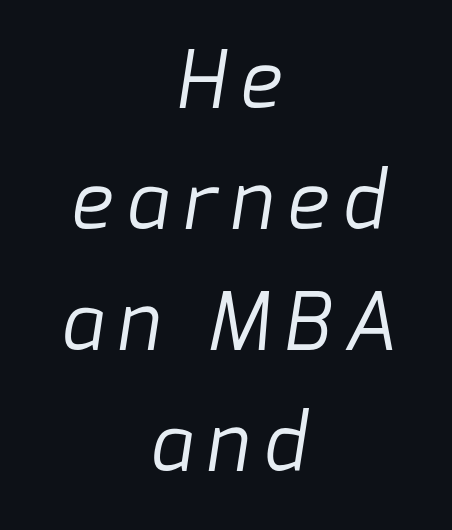
Q: Is the text bold? A: No.
Q: Is the typeface a serif or a sans-serif typeface? A: Sans-serif.
Q: Is the text underlined? A: No.
Q: How is the paragraph aligned? A: Centered.
Q: Is the spacing between lines tight, normal or loose? A: Normal.
Q: Width (condensed, normal, or wide)? A: Normal.
Q: Stroke contrast? A: Low.
Q: x-height? A: Medium.
Q: Monospaced? A: No.
